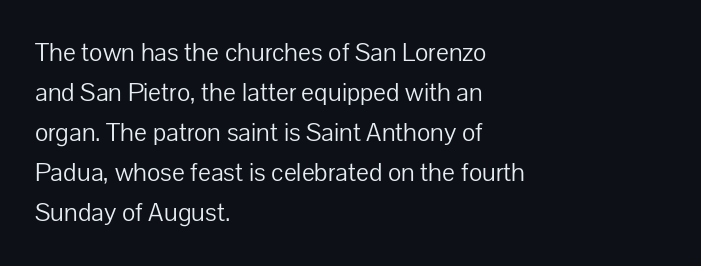
The image shows 27 px text type, upright; set left-aligned, normal line spacing (1.48x), normal letter spacing, not underlined.
